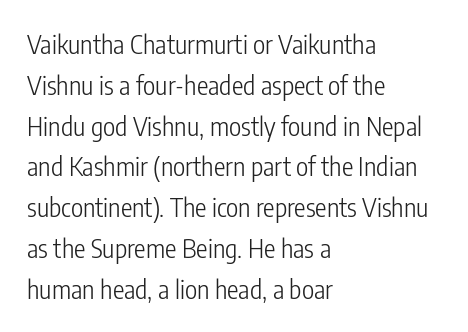
The gap between lines stays unmarked. No extra tracking has been applied to these lines. Does the leading feel generous? No, just average. Short and long lines alike share a common starting point at left.
